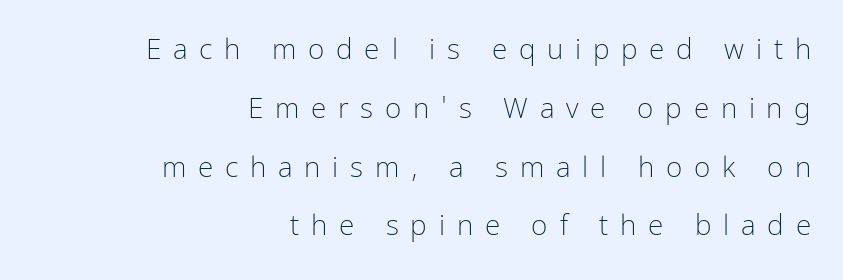
{"serif": "no", "italic": "no", "bold": "no", "weight": "light", "width": "condensed", "stroke_contrast": "low", "x_height": "medium", "monospaced": "no", "underline": "no", "align": "right", "line_spacing": "loose", "line_spacing_ratio": 2.1, "letter_spacing": "wide", "letter_spacing_em": 0.42, "glyph_px": 28}
